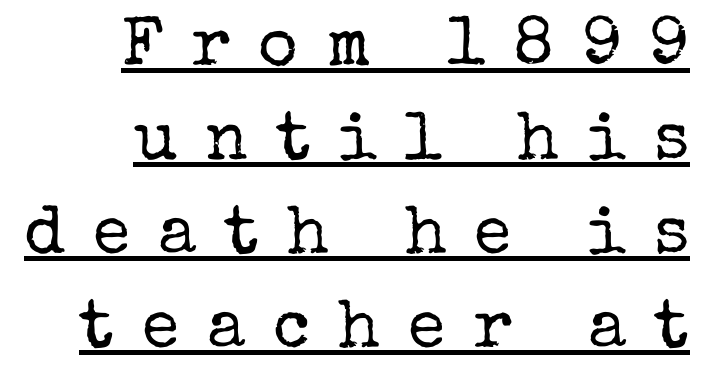
Unlike a clean sans, this face finishes its strokes with serifs. This block has exactly the height ordinary leading produces. The letters stand upright; this is a roman face. Compared with undecorated copy, this sample adds a rule below the words. The cut favours lightness, reaching ordinary text weight at its darkest. These lines stack with their right ends in a neat column.
